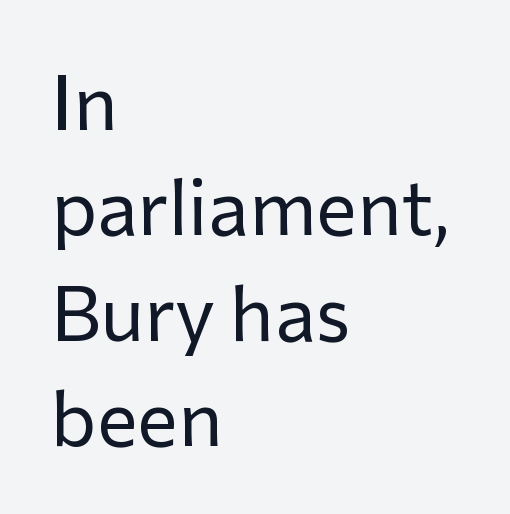
Which margin do the lines hug? The left one — the right edge is uneven. The face used here is proportionally spaced, like ordinary book or web type. Stems and bowls with no extra thickness — not bold. The zone under the glyphs is completely vacant. Short note: letters normally spaced. To sum up the face: it is a sans, with no serifs.
